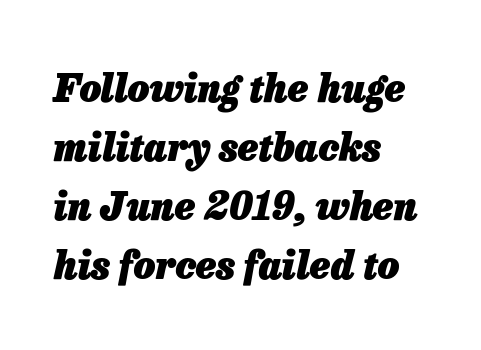
The image shows 38 px heavy type, italic (leaning right); set left-aligned, normal line spacing (1.55x), normal letter spacing, not underlined; low stroke contrast and a medium x-height.
